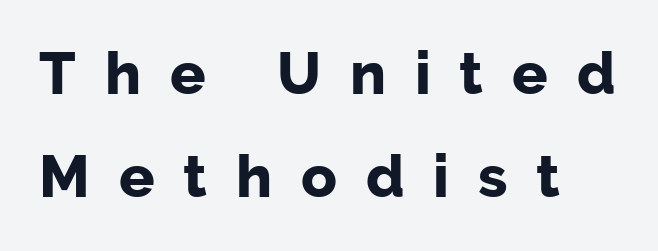
Q: Is the text bold? A: Yes.
Q: Is the text italic (slanted)? A: No, it is upright.
Q: Is the typeface a serif or a sans-serif typeface? A: Sans-serif.
Q: Is the text underlined? A: No.
Q: How is the paragraph aligned? A: Left-aligned.
Q: Is the spacing between letters normal or unusually wide? A: Unusually wide.
Q: Width (condensed, normal, or wide)? A: Normal.
Q: Stroke contrast? A: Low.
Q: x-height? A: Medium.
Q: Monospaced? A: No.
